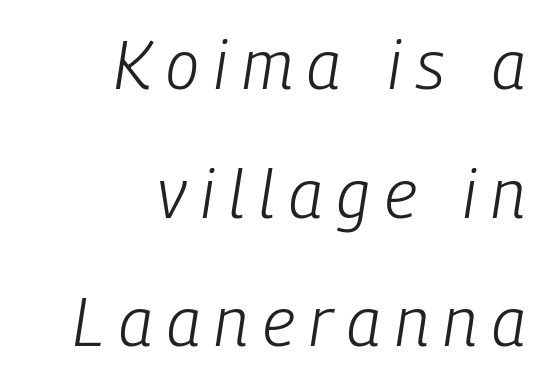
The image shows 67 px light, condensed type, italic (leaning right); set right-aligned, loose line spacing (1.92x), unusually wide letter spacing (+0.22 em), not underlined; low stroke contrast and a medium x-height.
